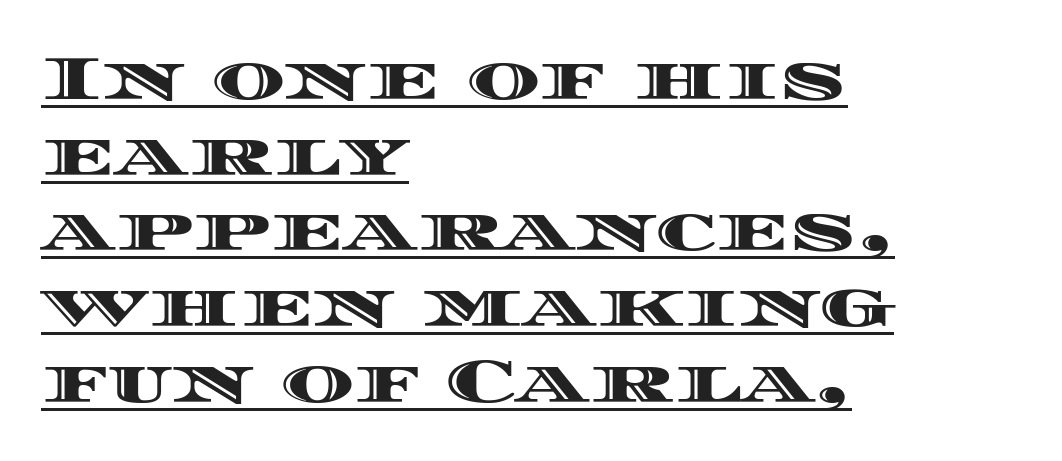
Q: Is the text italic (slanted)? A: No, it is upright.
Q: Is the text underlined? A: Yes.
Q: How is the paragraph aligned? A: Left-aligned.
Q: Is the spacing between letters normal or unusually wide? A: Normal.
Q: Width (condensed, normal, or wide)? A: Wide.
Q: x-height? A: Large.
Q: Monospaced? A: No.
